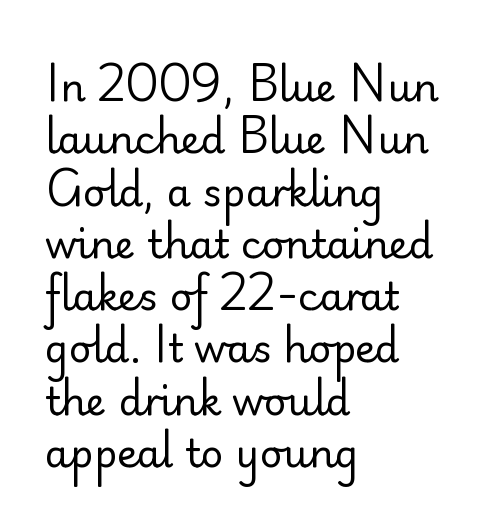
The image shows 39 px regular-weight sans-serif type, upright; set left-aligned, normal line spacing (1.34x), normal letter spacing, not underlined; low stroke contrast and a small x-height.
